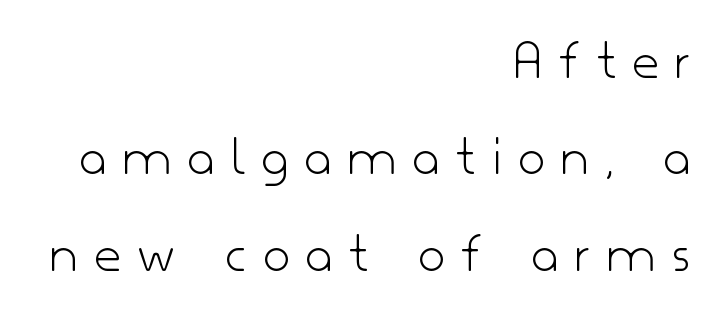
{"serif": "no", "italic": "no", "bold": "no", "weight": "light", "width": "normal", "stroke_contrast": "low", "x_height": "small", "monospaced": "no", "underline": "no", "align": "right", "line_spacing": "normal", "line_spacing_ratio": 1.69, "letter_spacing": "wide", "letter_spacing_em": 0.3, "glyph_px": 57}
